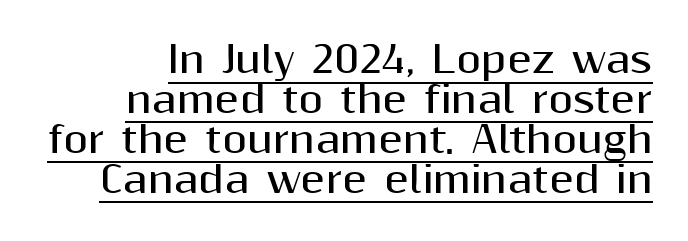
Q: Is the text bold? A: Yes.
Q: Is the text italic (slanted)? A: No, it is upright.
Q: Is the typeface a serif or a sans-serif typeface? A: Sans-serif.
Q: Is the text underlined? A: Yes.
Q: Is the spacing between letters normal or unusually wide? A: Normal.
Q: Is the spacing between lines tight, normal or loose? A: Tight.
Q: Width (condensed, normal, or wide)? A: Normal.
Q: Stroke contrast? A: Medium.
Q: x-height? A: Medium.
Q: Monospaced? A: No.
